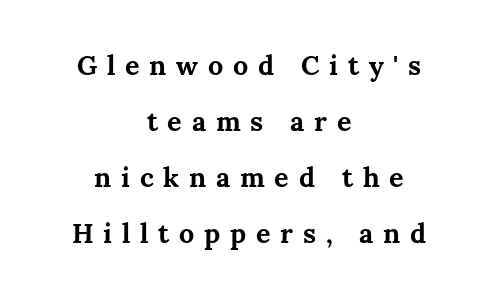
{"italic": "no", "bold": "yes", "underline": "no", "align": "center", "line_spacing": "loose", "line_spacing_ratio": 2.08, "letter_spacing": "wide", "letter_spacing_em": 0.36, "glyph_px": 27}
